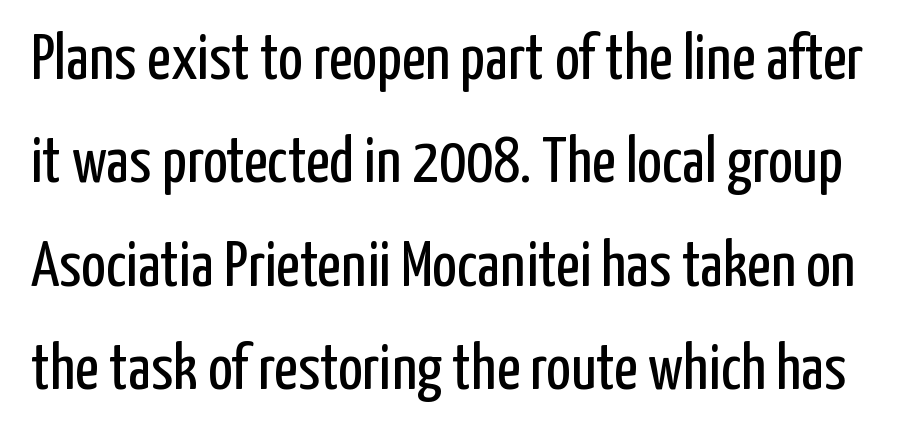
Q: Is the text bold? A: No.
Q: Is the text italic (slanted)? A: No, it is upright.
Q: Is the typeface a serif or a sans-serif typeface? A: Sans-serif.
Q: Is the text underlined? A: No.
Q: Is the spacing between letters normal or unusually wide? A: Normal.
Q: Is the spacing between lines tight, normal or loose? A: Normal.
Q: Width (condensed, normal, or wide)? A: Condensed.
Q: Stroke contrast? A: Low.
Q: x-height? A: Medium.
Q: Monospaced? A: No.
